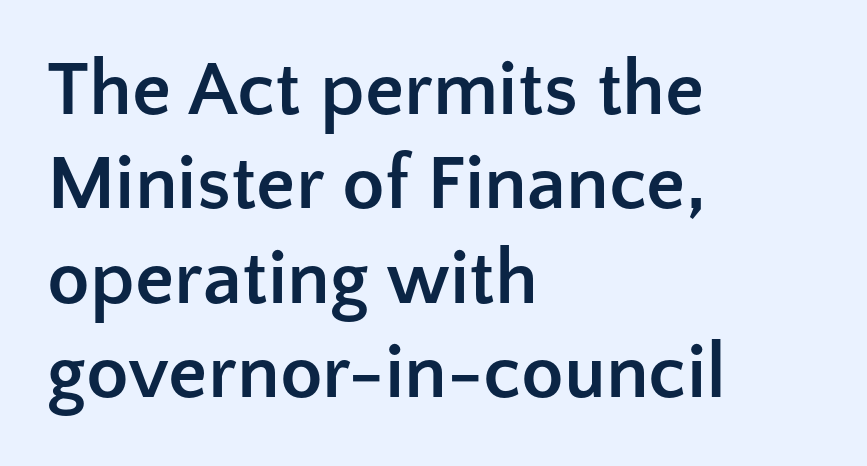
{"serif": "no", "italic": "no", "bold": "yes", "weight": "semibold", "width": "normal", "stroke_contrast": "low", "x_height": "medium", "monospaced": "no", "underline": "no", "align": "left", "line_spacing_ratio": 1.21, "letter_spacing": "normal", "letter_spacing_em": 0.0, "glyph_px": 78}
